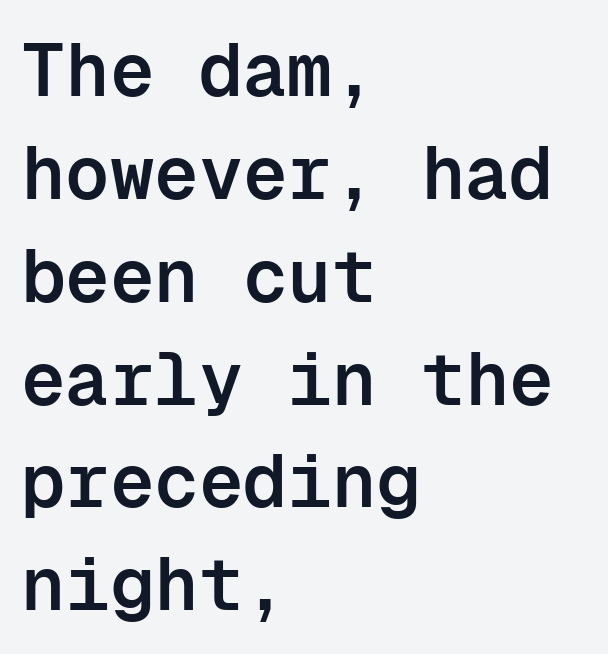
{"serif": "no", "italic": "no", "bold": "semi", "weight": "semibold", "width": "normal", "stroke_contrast": "low", "x_height": "medium", "monospaced": "yes", "underline": "no", "align": "left", "line_spacing": "normal", "line_spacing_ratio": 1.39, "letter_spacing": "normal", "letter_spacing_em": 0.0, "glyph_px": 74}
